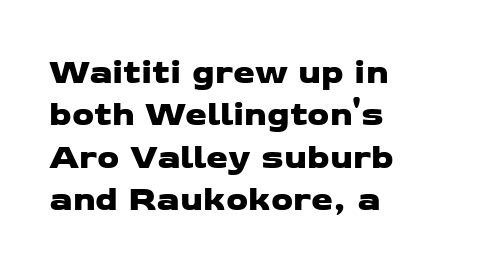
The image shows 35 px wide sans-serif type; set left-aligned, line spacing 1.21x, normal letter spacing, not underlined; low stroke contrast and a medium x-height.
